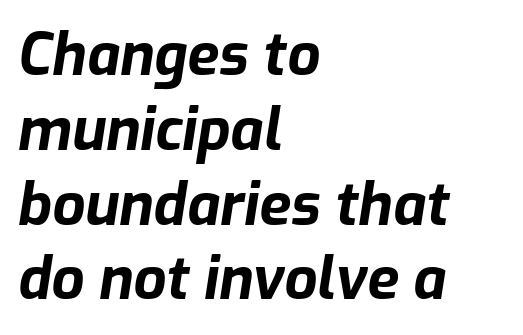
{"italic": "yes", "lean": "right", "slant_degrees": 9, "bold": "yes", "weight": "bold", "width": "normal", "stroke_contrast": "low", "x_height": "medium", "monospaced": "no", "underline": "no", "align": "left", "line_spacing": "normal", "line_spacing_ratio": 1.29, "letter_spacing": "normal", "letter_spacing_em": 0.0, "glyph_px": 58}
